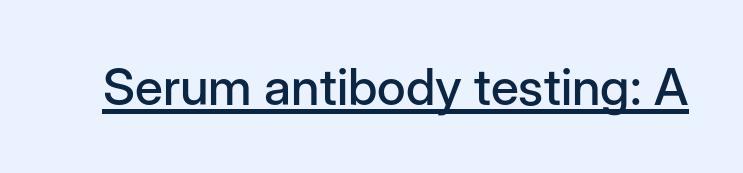
The image shows 51 px sans-serif type, upright; set normal letter spacing, underlined; low stroke contrast and a medium x-height.
